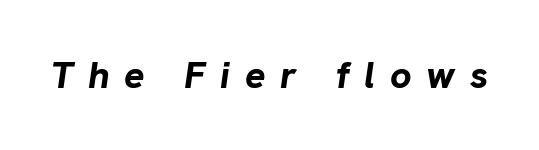
Q: Is the text bold? A: Yes.
Q: Is the text italic (slanted)? A: Yes, it leans right by about 8 degrees.
Q: Is the text underlined? A: No.
Q: Is the spacing between letters normal or unusually wide? A: Unusually wide.
Q: Width (condensed, normal, or wide)? A: Normal.
Q: Stroke contrast? A: Low.
Q: x-height? A: Medium.
Q: Monospaced? A: No.
